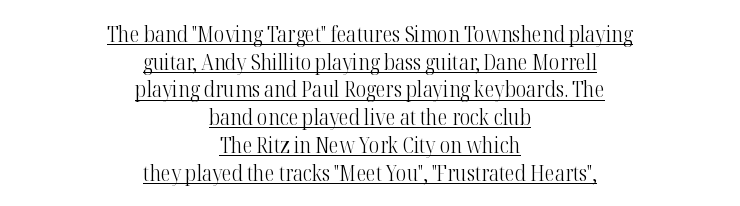
{"italic": "no", "bold": "no", "underline": "yes", "align": "center", "line_spacing": "normal", "line_spacing_ratio": 1.26, "letter_spacing": "normal", "letter_spacing_em": 0.0, "glyph_px": 22}
